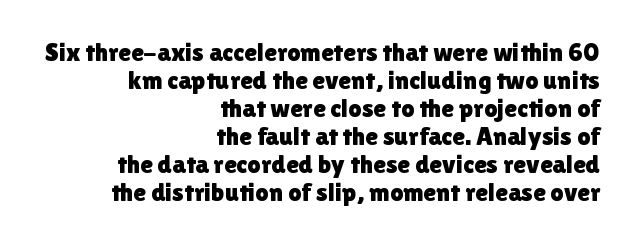
The image shows 26 px text type, upright; set right-aligned, tight line spacing (1.08x), normal letter spacing, not underlined.
